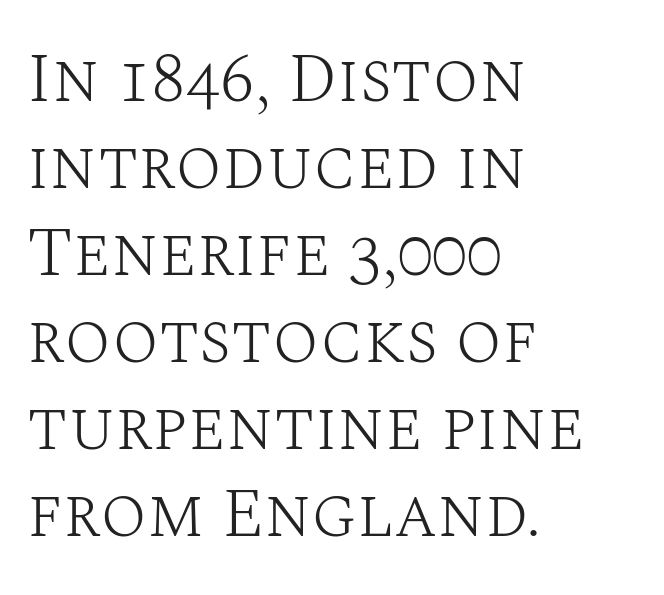
The image shows 69 px light serif type, upright; set left-aligned, normal line spacing (1.26x), normal letter spacing, not underlined; medium stroke contrast and a large x-height.
